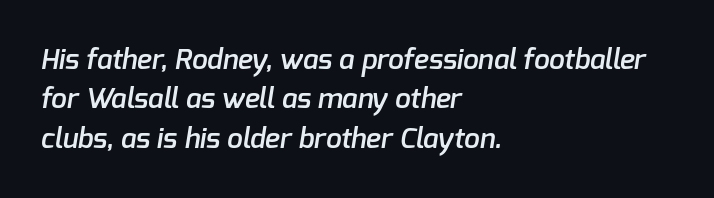
Has an underline been added? It has not. In terms of weight, the rendering is demibold, just under bold. The rag falls on the right side of this text block. Each word holds together tightly as a unit, with standard inter-letter gaps. Quick note: interline space is typical. Do the characters align in a grid? No, the font is proportional.
